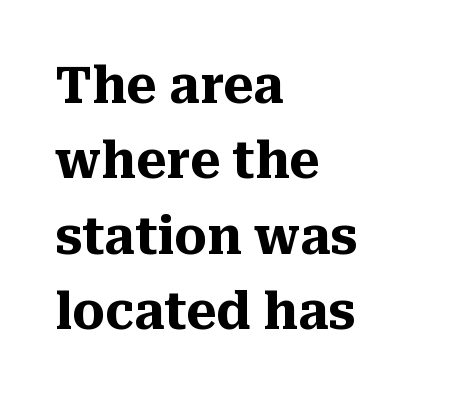
Q: Is the text bold? A: Yes.
Q: Is the text italic (slanted)? A: No, it is upright.
Q: Is the typeface a serif or a sans-serif typeface? A: Serif.
Q: Is the text underlined? A: No.
Q: How is the paragraph aligned? A: Left-aligned.
Q: Is the spacing between letters normal or unusually wide? A: Normal.
Q: Is the spacing between lines tight, normal or loose? A: Normal.
Q: Width (condensed, normal, or wide)? A: Normal.
Q: Stroke contrast? A: Medium.
Q: x-height? A: Medium.
Q: Monospaced? A: No.
